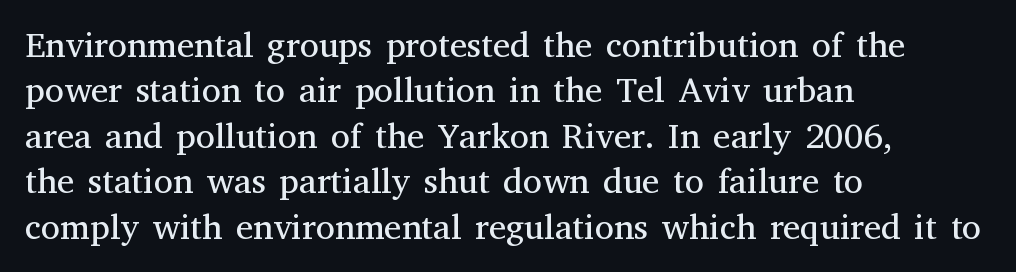
Q: Is the text bold? A: No.
Q: Is the text italic (slanted)? A: No, it is upright.
Q: Is the typeface a serif or a sans-serif typeface? A: Serif.
Q: Is the text underlined? A: No.
Q: How is the paragraph aligned? A: Left-aligned.
Q: Is the spacing between letters normal or unusually wide? A: Normal.
Q: Is the spacing between lines tight, normal or loose? A: Normal.
Q: Width (condensed, normal, or wide)? A: Normal.
Q: Stroke contrast? A: Medium.
Q: x-height? A: Medium.
Q: Monospaced? A: No.
